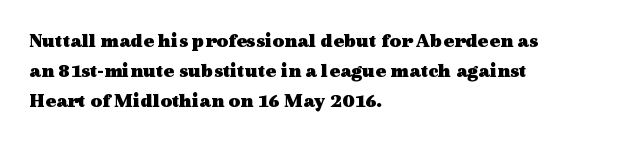
Q: Is the text bold? A: Yes.
Q: Is the text italic (slanted)? A: No, it is upright.
Q: Is the text underlined? A: No.
Q: How is the paragraph aligned? A: Left-aligned.
Q: Is the spacing between letters normal or unusually wide? A: Normal.
Q: Is the spacing between lines tight, normal or loose? A: Normal.
